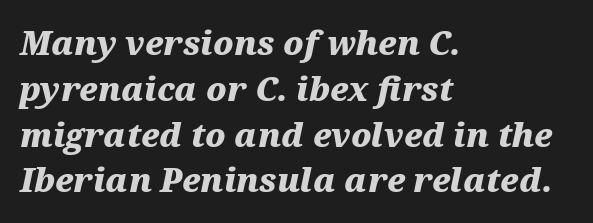
Q: Is the text bold? A: Yes.
Q: Is the text italic (slanted)? A: Yes, it leans right by about 12 degrees.
Q: Is the text underlined? A: No.
Q: How is the paragraph aligned? A: Left-aligned.
Q: Is the spacing between letters normal or unusually wide? A: Normal.
Q: Is the spacing between lines tight, normal or loose? A: Normal.
Q: Width (condensed, normal, or wide)? A: Wide.
Q: Stroke contrast? A: Medium.
Q: x-height? A: Medium.
Q: Monospaced? A: No.
